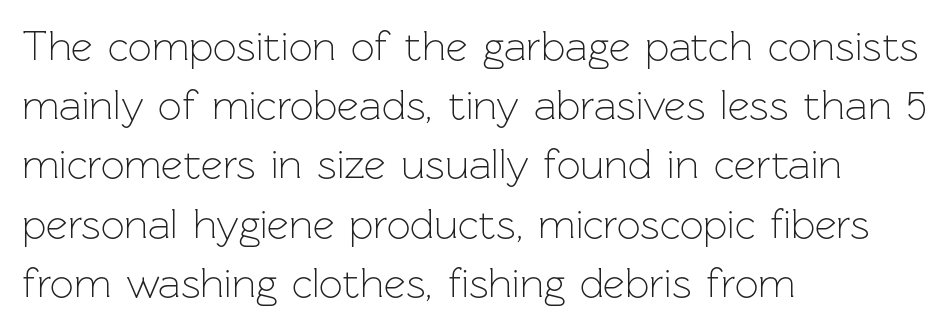
Q: Is the text bold? A: No.
Q: Is the text italic (slanted)? A: No, it is upright.
Q: Is the typeface a serif or a sans-serif typeface? A: Sans-serif.
Q: Is the text underlined? A: No.
Q: How is the paragraph aligned? A: Left-aligned.
Q: Is the spacing between letters normal or unusually wide? A: Normal.
Q: Is the spacing between lines tight, normal or loose? A: Normal.
Q: Width (condensed, normal, or wide)? A: Normal.
Q: Stroke contrast? A: Low.
Q: x-height? A: Medium.
Q: Monospaced? A: No.
